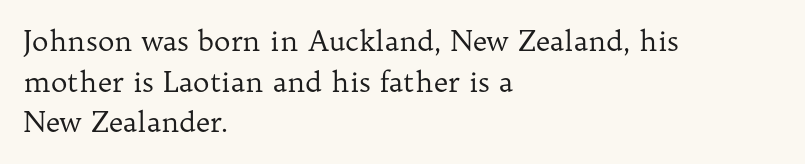
Q: Is the text bold? A: No.
Q: Is the text italic (slanted)? A: No, it is upright.
Q: Is the typeface a serif or a sans-serif typeface? A: Serif.
Q: Is the text underlined? A: No.
Q: How is the paragraph aligned? A: Left-aligned.
Q: Is the spacing between letters normal or unusually wide? A: Normal.
Q: Is the spacing between lines tight, normal or loose? A: Normal.
Q: Width (condensed, normal, or wide)? A: Normal.
Q: Stroke contrast? A: Low.
Q: x-height? A: Medium.
Q: Monospaced? A: No.
